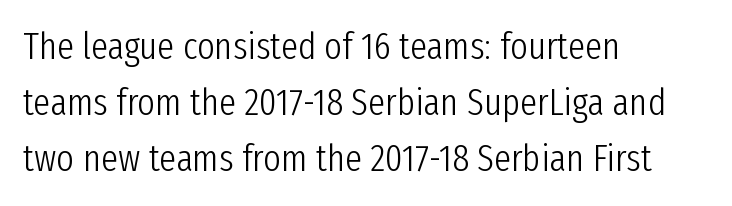
Q: Is the text bold? A: No.
Q: Is the text italic (slanted)? A: No, it is upright.
Q: Is the typeface a serif or a sans-serif typeface? A: Sans-serif.
Q: Is the text underlined? A: No.
Q: How is the paragraph aligned? A: Left-aligned.
Q: Is the spacing between letters normal or unusually wide? A: Normal.
Q: Is the spacing between lines tight, normal or loose? A: Normal.
Q: Width (condensed, normal, or wide)? A: Condensed.
Q: Stroke contrast? A: Low.
Q: x-height? A: Medium.
Q: Monospaced? A: No.
